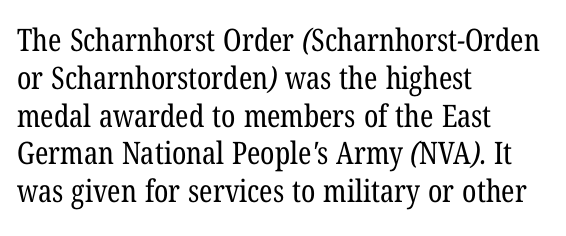
Horizontal alignment here is leftward, the default for most running prose. These glyphs show unthickened strokes, regular width or finer. Do the characters align in a grid? No, the font is proportional. Letter spacing: default. In terms of letterform style, serifs are clearly present.
